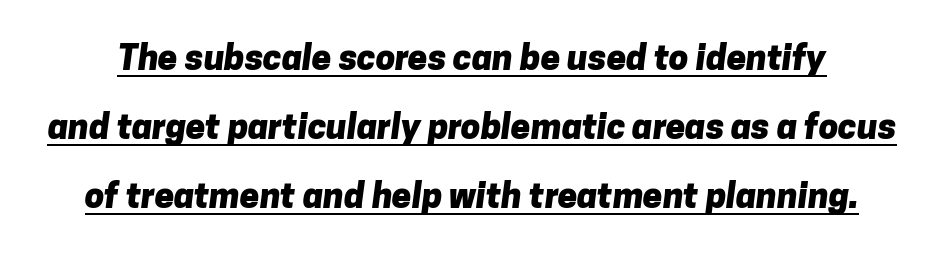
Tracking value appears to be zero — textbook default spacing. Note: no serifs on the glyphs. Chunky letters — that's bold for sure. Baseline-to-baseline distance is far greater than the letter height. Varying glyph widths throughout — classic text-font behaviour. Beneath each row of characters lies a ruled line.
